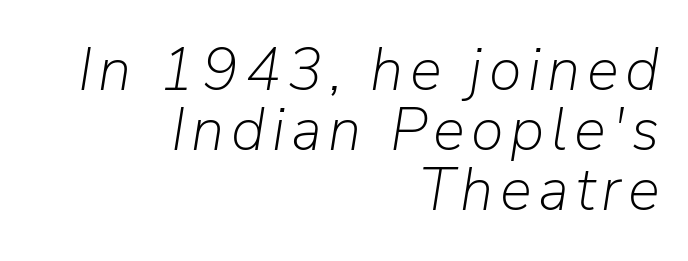
{"italic": "yes", "lean": "right", "slant_degrees": 9, "bold": "no", "weight": "light", "width": "normal", "stroke_contrast": "low", "x_height": "medium", "monospaced": "no", "underline": "no", "align": "right", "line_spacing": "tight", "line_spacing_ratio": 1.0, "glyph_px": 60}
